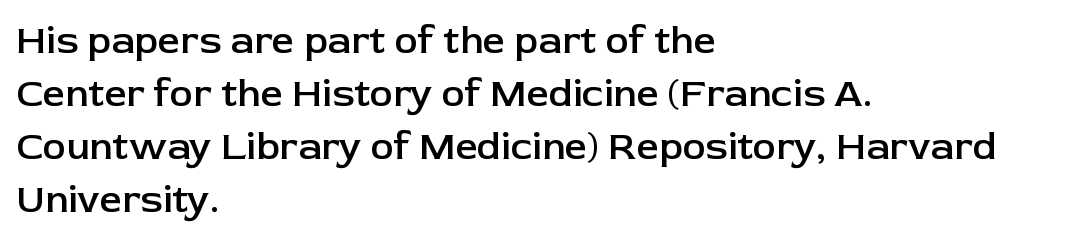
The image shows 39 px semibold sans-serif type, upright; set left-aligned, normal line spacing (1.36x), normal letter spacing, not underlined; low stroke contrast and a medium x-height.
